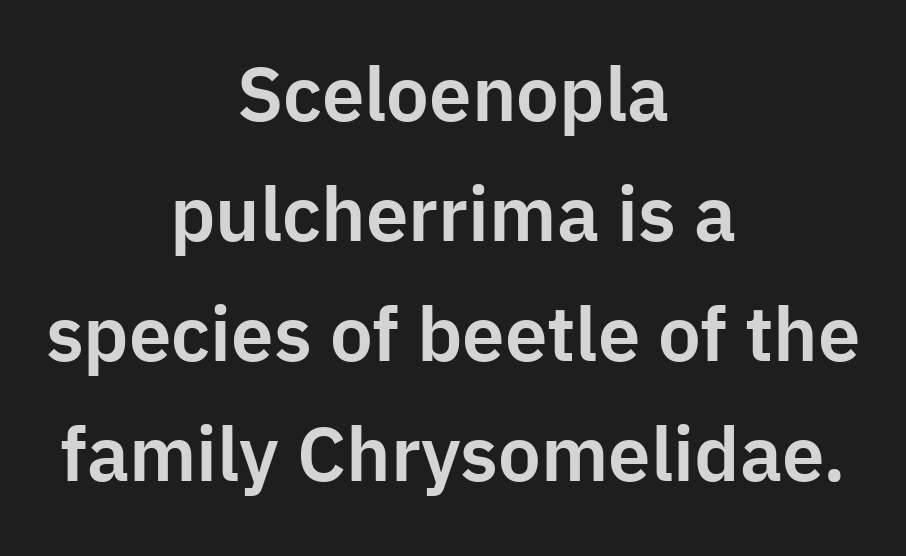
Q: Is the text italic (slanted)? A: No, it is upright.
Q: Is the typeface a serif or a sans-serif typeface? A: Sans-serif.
Q: Is the text underlined? A: No.
Q: How is the paragraph aligned? A: Centered.
Q: Is the spacing between letters normal or unusually wide? A: Normal.
Q: Is the spacing between lines tight, normal or loose? A: Normal.
Q: Width (condensed, normal, or wide)? A: Normal.
Q: Stroke contrast? A: Low.
Q: x-height? A: Medium.
Q: Monospaced? A: No.
